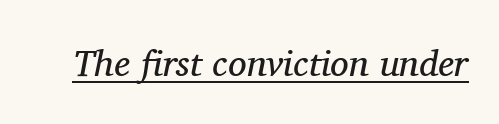
{"serif": "yes", "italic": "yes", "lean": "right", "slant_degrees": 11, "bold": "no", "weight": "regular", "width": "normal", "stroke_contrast": "medium", "x_height": "medium", "monospaced": "no", "underline": "yes", "letter_spacing": "normal", "letter_spacing_em": 0.0, "glyph_px": 37}
